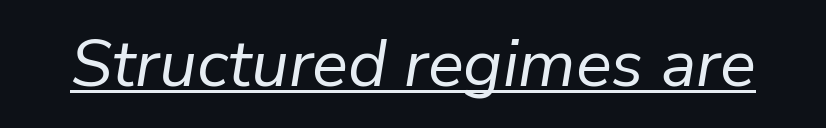
{"italic": "yes", "lean": "right", "slant_degrees": 9, "bold": "no", "weight": "regular", "width": "normal", "stroke_contrast": "low", "x_height": "medium", "monospaced": "no", "underline": "yes", "letter_spacing": "normal", "letter_spacing_em": 0.0, "glyph_px": 67}
